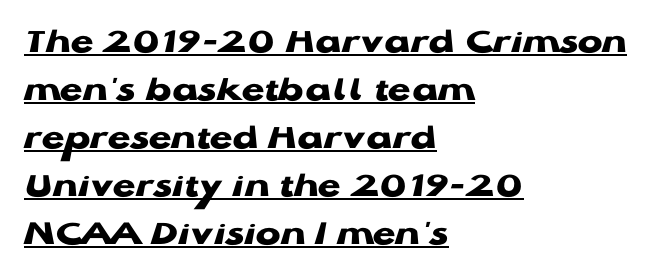
Posture: upright roman. Check where the strokes stop: nothing finishes them off — pure sans. Every letter is thick-stroked: bold, no question. Reading down the column, the eye jumps a familiar distance to each next line. Look at the tracking — it's just the regular setting, nothing added.
